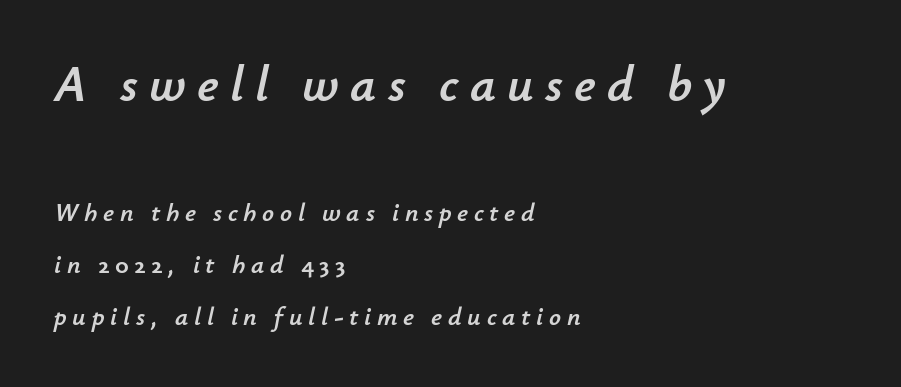
Q: Is the text italic (slanted)? A: Yes, it leans right by about 12 degrees.
Q: Is the text underlined? A: No.
Q: How is the paragraph aligned? A: Left-aligned.
Q: Is the spacing between letters normal or unusually wide? A: Unusually wide.
Q: Is the spacing between lines tight, normal or loose? A: Loose.
Q: Which block of text is set in a larger size, the first (top) or the second (bottom)? A: The first (top) one.
Q: Width (condensed, normal, or wide)? A: Normal.
Q: Stroke contrast? A: Low.
Q: x-height? A: Small.
Q: Monospaced? A: No.
